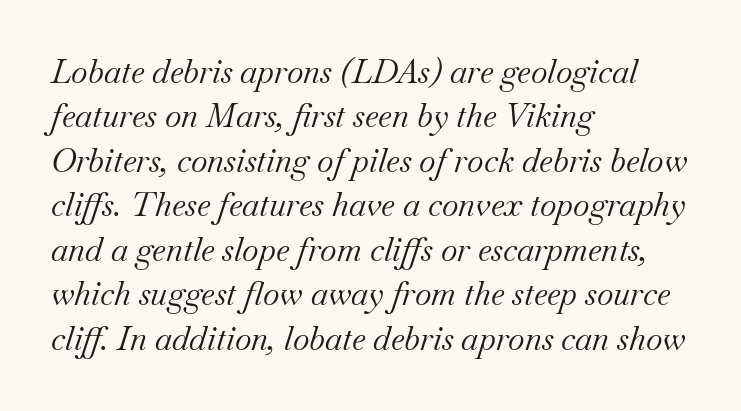
The image shows 32 px regular-weight serif type, italic (leaning right); set left-aligned, normal line spacing (1.39x), normal letter spacing, not underlined; medium stroke contrast and a small x-height.
